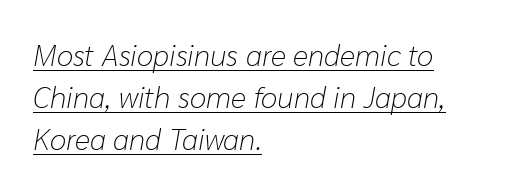
{"italic": "yes", "lean": "right", "slant_degrees": 10, "bold": "no", "weight": "light", "width": "normal", "stroke_contrast": "low", "x_height": "medium", "monospaced": "no", "underline": "yes", "align": "left", "line_spacing": "normal", "line_spacing_ratio": 1.4, "letter_spacing": "normal", "letter_spacing_em": 0.0, "glyph_px": 30}
